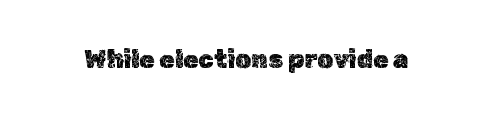
{"italic": "no", "underline": "no", "letter_spacing": "normal", "letter_spacing_em": 0.0, "glyph_px": 25}
